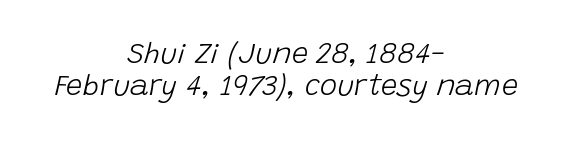
Casual observation: everything's sitting right in the middle. The area under the type is left untouched. The whole block is typeset with a tilt. The letters sit at their default tracking, neither squeezed nor spread. Spacing verdict: proportional, widths tailored to each character.
